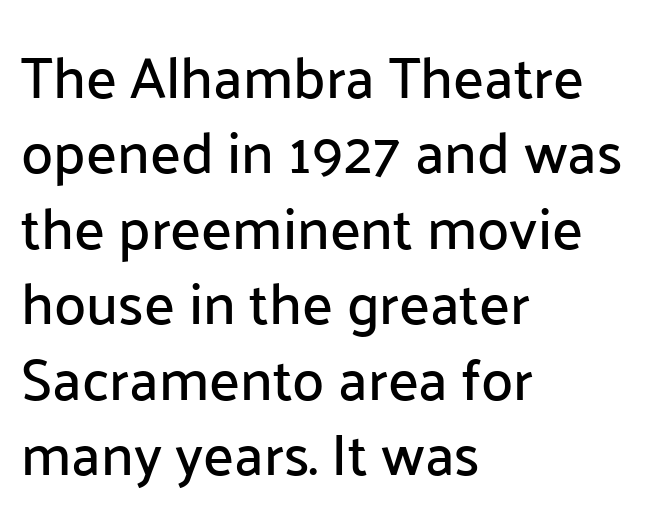
{"serif": "no", "italic": "no", "width": "normal", "stroke_contrast": "low", "x_height": "medium", "monospaced": "no", "underline": "no", "align": "left", "line_spacing": "normal", "line_spacing_ratio": 1.3, "letter_spacing": "normal", "letter_spacing_em": 0.0, "glyph_px": 58}
